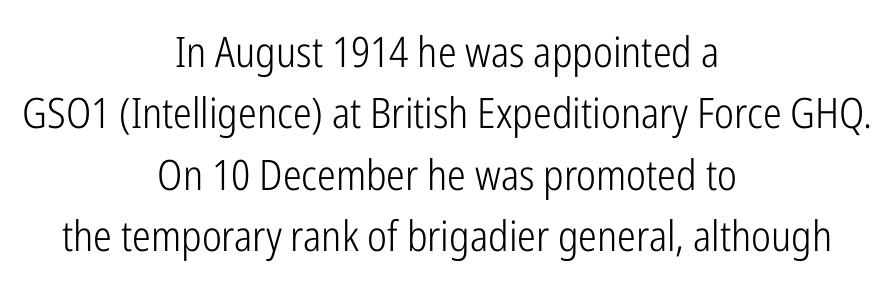
Q: Is the text bold? A: No.
Q: Is the text italic (slanted)? A: No, it is upright.
Q: Is the typeface a serif or a sans-serif typeface? A: Sans-serif.
Q: Is the text underlined? A: No.
Q: How is the paragraph aligned? A: Centered.
Q: Is the spacing between letters normal or unusually wide? A: Normal.
Q: Is the spacing between lines tight, normal or loose? A: Normal.
Q: Width (condensed, normal, or wide)? A: Condensed.
Q: Stroke contrast? A: Low.
Q: x-height? A: Medium.
Q: Monospaced? A: No.
